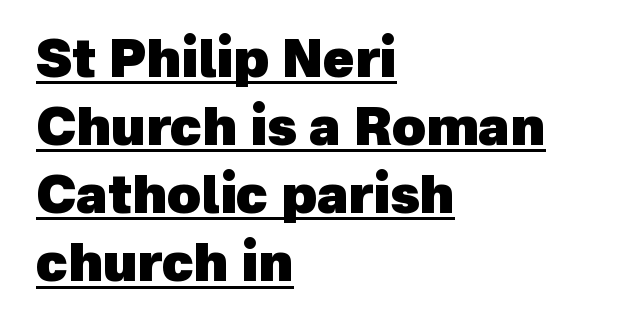
This sample has the flowing, uneven cadence of proportional lettering. This is underlined copy, the kind a proofreader might mark for attention. Line beginnings align vertically; line endings do not. The sample has been set heavy, in full bold.
